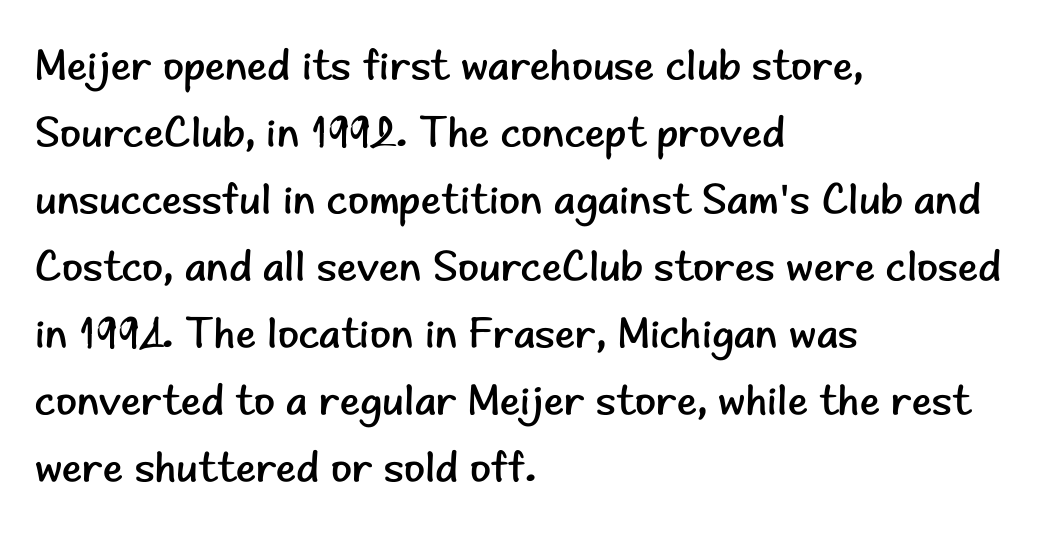
The image shows 43 px regular-weight sans-serif type, upright; set left-aligned, normal line spacing (1.56x), normal letter spacing, not underlined; low stroke contrast and a small x-height.
